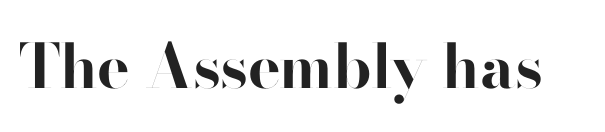
The image shows 61 px bold sans-serif type, upright; set normal letter spacing, not underlined; high stroke contrast and a small x-height.
